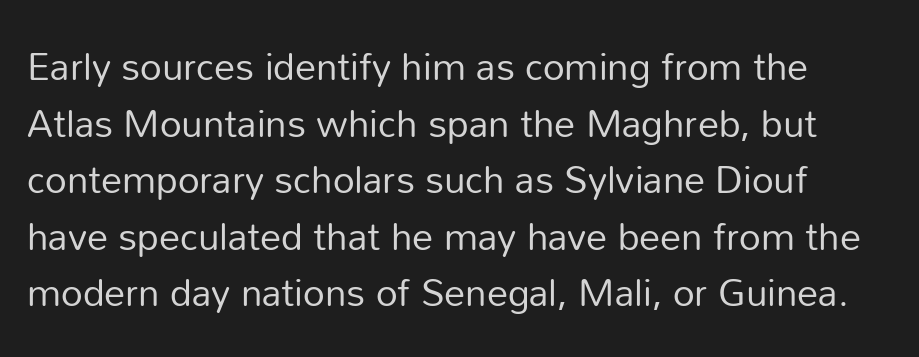
Q: Is the text bold? A: No.
Q: Is the text italic (slanted)? A: No, it is upright.
Q: Is the typeface a serif or a sans-serif typeface? A: Sans-serif.
Q: Is the text underlined? A: No.
Q: Is the spacing between letters normal or unusually wide? A: Normal.
Q: Is the spacing between lines tight, normal or loose? A: Normal.
Q: Width (condensed, normal, or wide)? A: Normal.
Q: Stroke contrast? A: Low.
Q: x-height? A: Medium.
Q: Monospaced? A: No.
